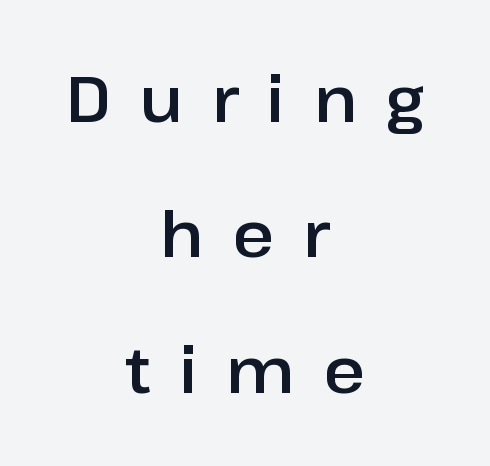
The image shows 63 px sans-serif type, upright; set centered, loose line spacing (2.15x), unusually wide letter spacing (+0.46 em), not underlined; low stroke contrast and a medium x-height.
